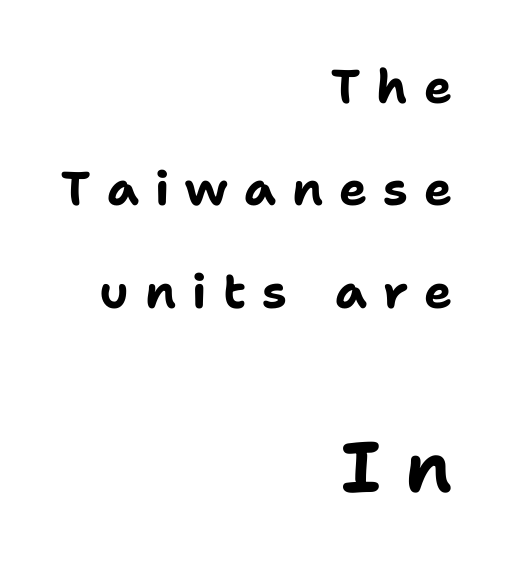
A bare baseline throughout the passage. Stroke thickness is high; the sample reads as a true bold. Rendered with straight, roman letterforms. Summary of vertical rhythm: relaxed, with wide interline spacing. This sample has the flowing, uneven cadence of proportional lettering. Are there feet on the stems? There aren't — it's a sans.
